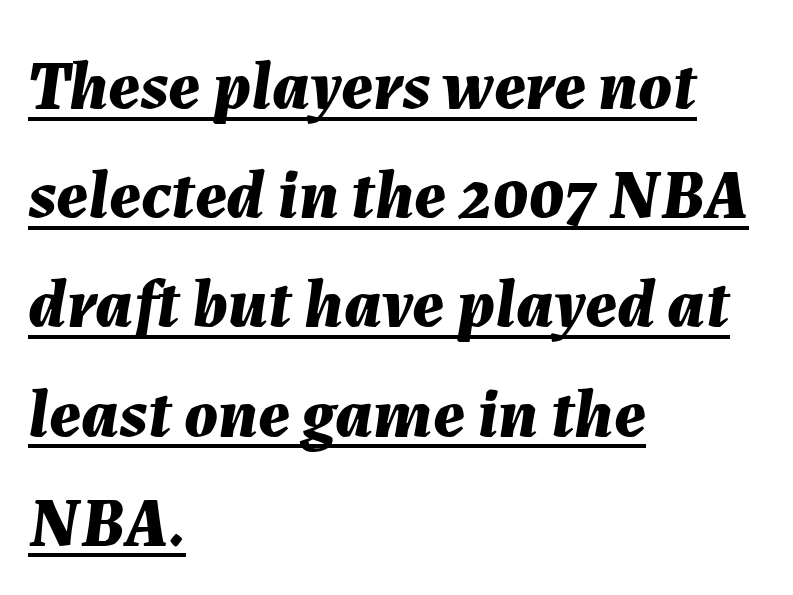
Q: Is the text bold? A: Yes.
Q: Is the text italic (slanted)? A: Yes, it leans right by about 7 degrees.
Q: Is the text underlined? A: Yes.
Q: How is the paragraph aligned? A: Left-aligned.
Q: Is the spacing between letters normal or unusually wide? A: Normal.
Q: Is the spacing between lines tight, normal or loose? A: Normal.
Q: Width (condensed, normal, or wide)? A: Normal.
Q: Stroke contrast? A: Medium.
Q: x-height? A: Medium.
Q: Monospaced? A: No.
